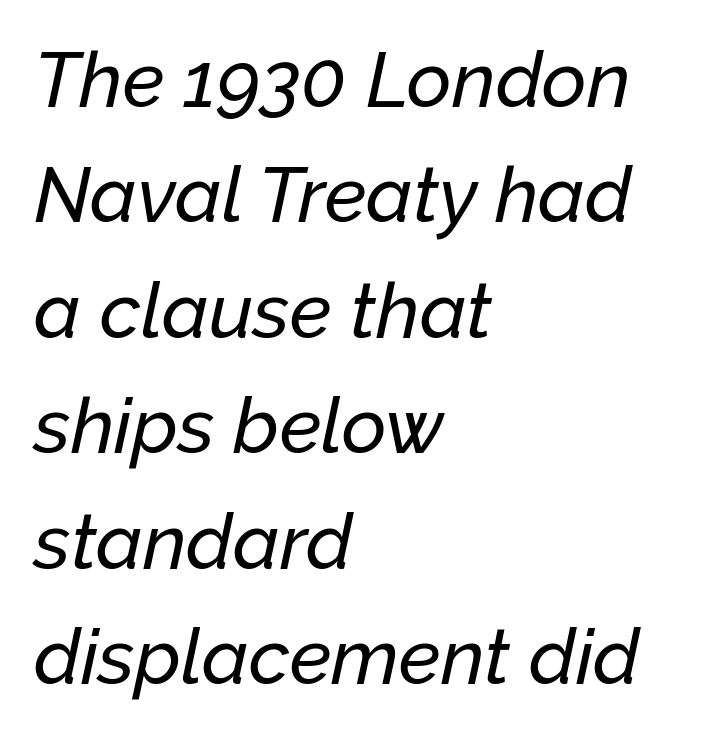
The letters sit at their default tracking, neither squeezed nor spread. Varying glyph widths throughout — classic text-font behaviour. Each row of text sits above clean, open space. If you measured baseline to baseline, you'd find a middling distance. Left-aligned paragraph, ragged on the right. In terms of posture, this sample is oblique.
